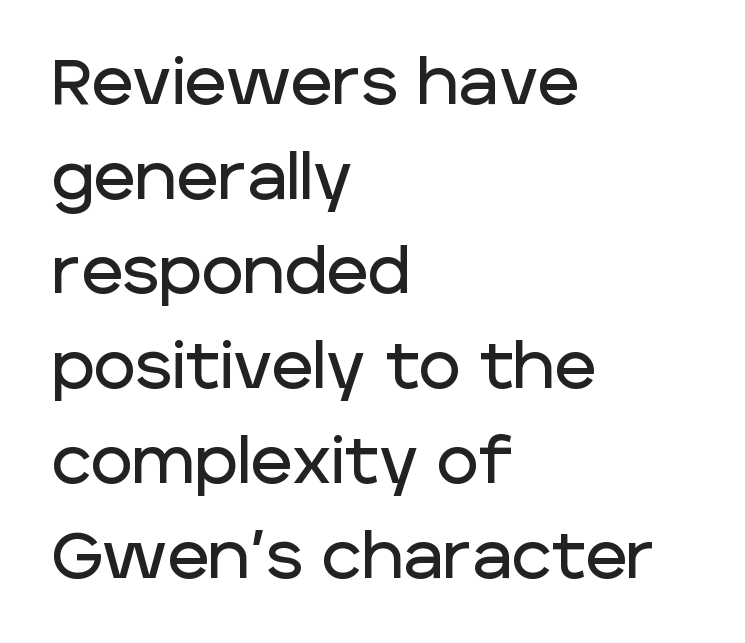
The image shows 64 px sans-serif type, upright; set left-aligned, normal line spacing (1.48x), normal letter spacing, not underlined; low stroke contrast and a large x-height.
